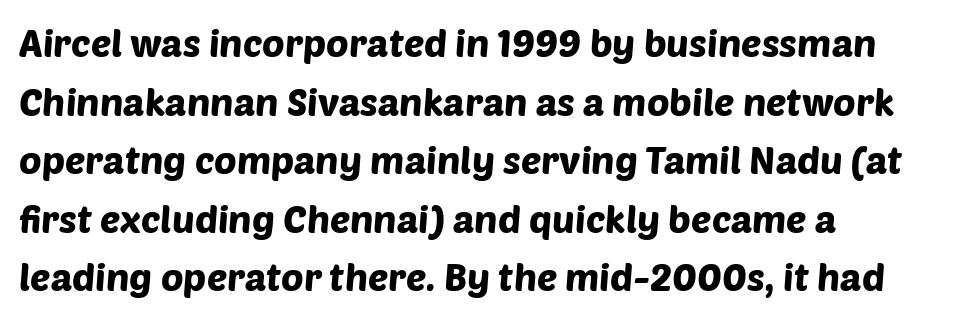
The image shows 38 px sans-serif type; set left-aligned, normal line spacing (1.54x), normal letter spacing, not underlined; low stroke contrast and a large x-height.
